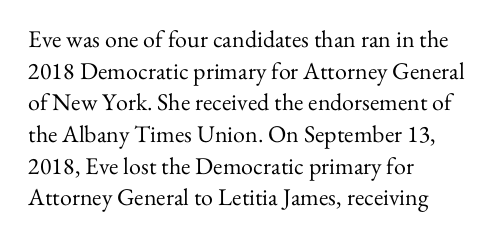
Leftover space on each line is placed entirely after the last word. The typesetting does not lean heavy: it is not bold. Honestly, the letter spacing is just normal — you wouldn't notice it. Underline: absent. If you drew a line through each stem, it would be perfectly vertical.
